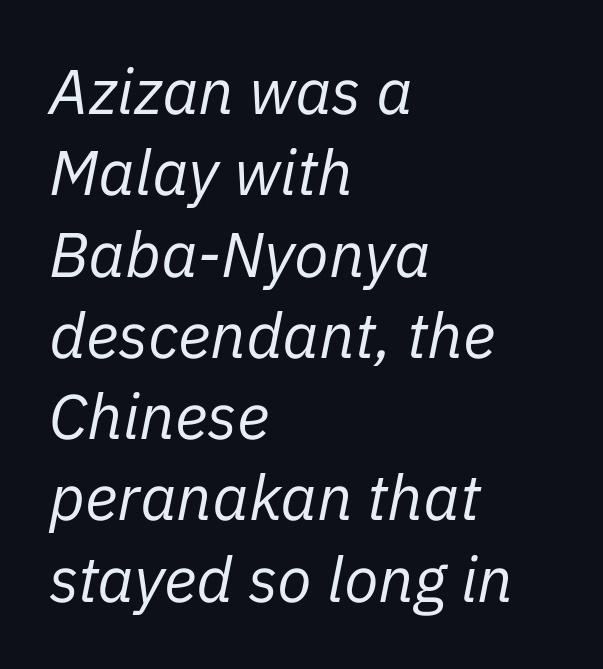
The image shows 63 px regular-weight type, italic (leaning right); set left-aligned, normal line spacing (1.29x), normal letter spacing, not underlined; low stroke contrast and a medium x-height.
